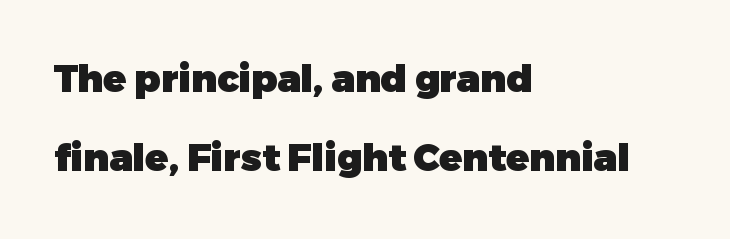
The image shows 38 px heavy sans-serif type, upright; set left-aligned, loose line spacing (2.09x), normal letter spacing, not underlined; low stroke contrast and a medium x-height.
